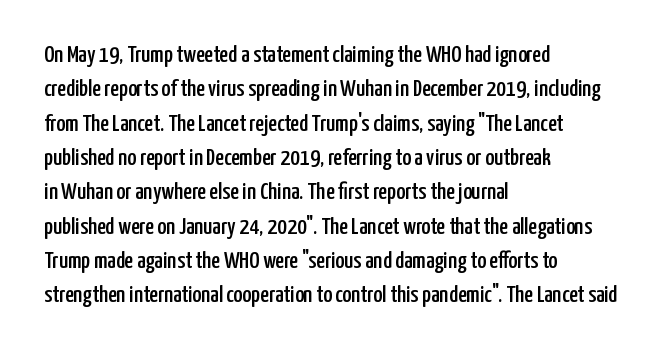
{"italic": "no", "underline": "no", "align": "left", "line_spacing": "normal", "line_spacing_ratio": 1.43, "letter_spacing": "normal", "letter_spacing_em": 0.0, "glyph_px": 24}
